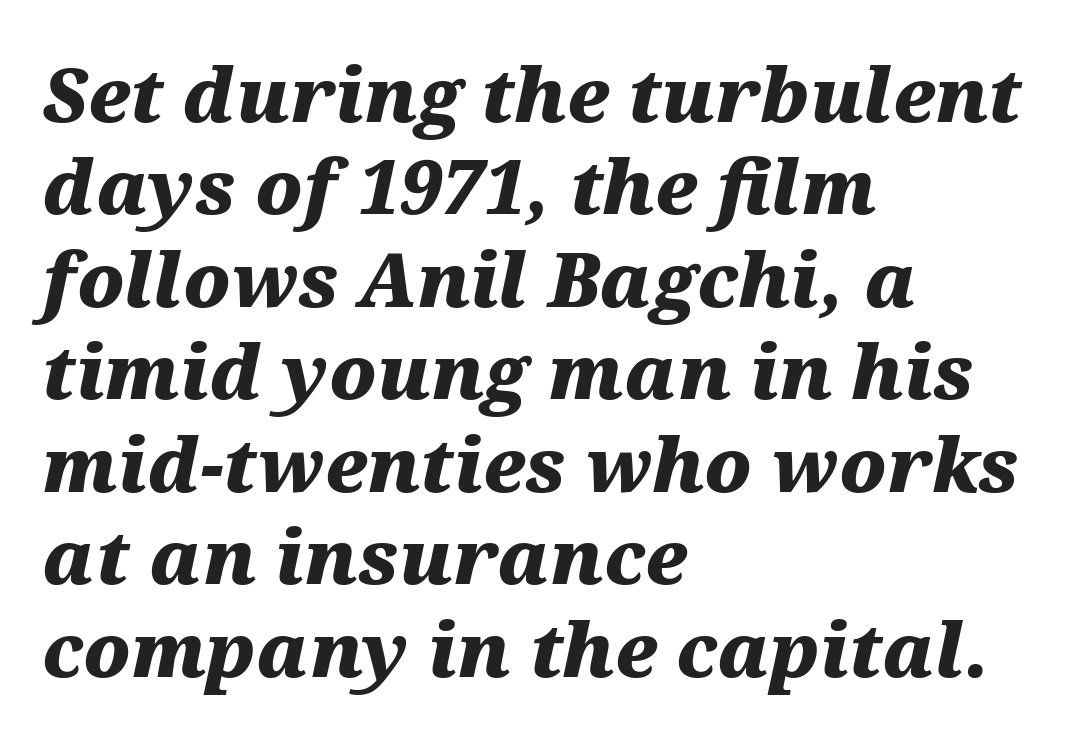
Q: Is the text bold? A: Yes.
Q: Is the text italic (slanted)? A: Yes, it leans right by about 12 degrees.
Q: Is the text underlined? A: No.
Q: How is the paragraph aligned? A: Left-aligned.
Q: Is the spacing between letters normal or unusually wide? A: Normal.
Q: Is the spacing between lines tight, normal or loose? A: Normal.
Q: Width (condensed, normal, or wide)? A: Wide.
Q: Stroke contrast? A: Medium.
Q: x-height? A: Medium.
Q: Monospaced? A: No.
